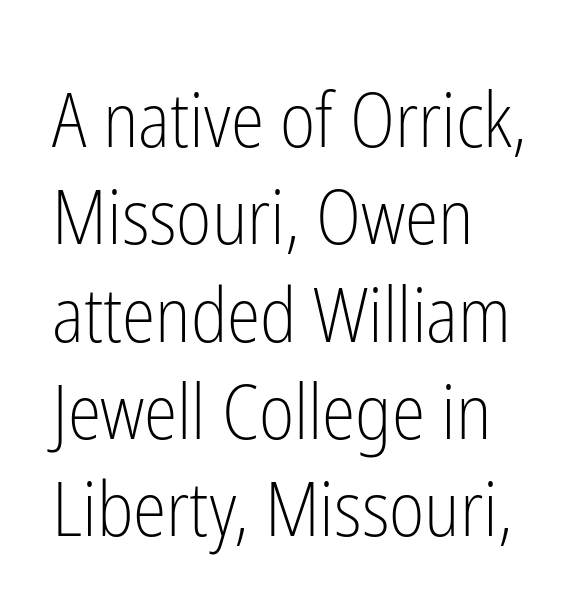
The image shows 76 px light, condensed sans-serif type, upright; set left-aligned, normal line spacing (1.28x), normal letter spacing, not underlined; low stroke contrast and a medium x-height.
